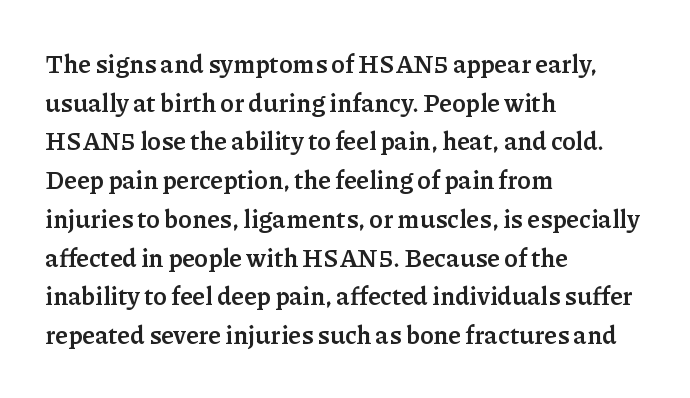
The image shows 25 px bold type, upright; set left-aligned, normal line spacing (1.55x), normal letter spacing, not underlined.
